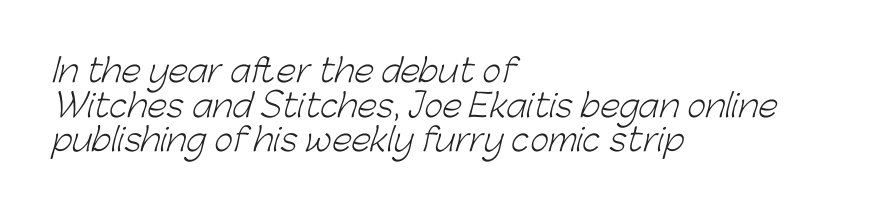
The passage is arranged the way most books set body copy — flush left. In terms of leading, this rendering errs on the cramped side. Nope, no serifs anywhere on these letters. Honestly, there is no underline to notice here at all.
